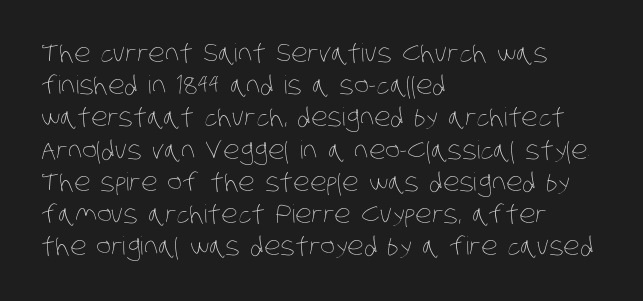
The image shows 25 px text type; set left-aligned, normal line spacing (1.29x), normal letter spacing, not underlined.
